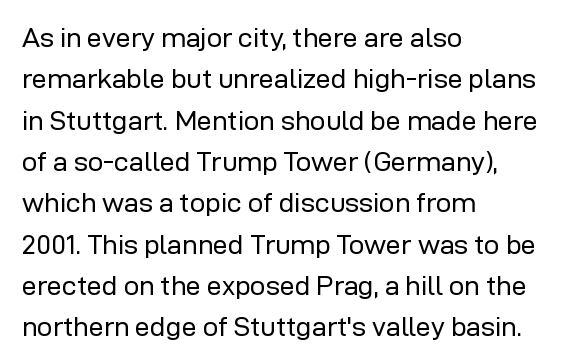
In terms of leading, this rendering sits right in the middle. The lettering stays uniformly vertical, giving the passage a roman look. Decoration check: the copy has no underline. The passage shown is not bold in any degree. How are the letters spaced? Ordinarily, with no added tracking.
